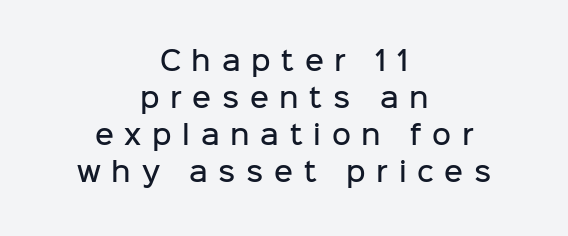
{"italic": "no", "bold": "semi", "underline": "no", "align": "center", "line_spacing": "normal", "line_spacing_ratio": 1.42, "letter_spacing": "wide", "letter_spacing_em": 0.41, "glyph_px": 26}
